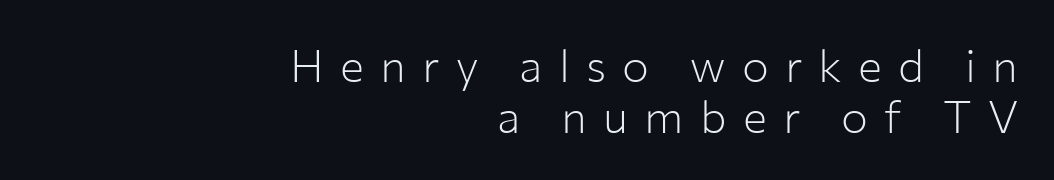
Q: Is the text bold? A: No.
Q: Is the text italic (slanted)? A: No, it is upright.
Q: Is the typeface a serif or a sans-serif typeface? A: Sans-serif.
Q: Is the text underlined? A: No.
Q: How is the paragraph aligned? A: Right-aligned.
Q: Is the spacing between letters normal or unusually wide? A: Unusually wide.
Q: Is the spacing between lines tight, normal or loose? A: Tight.
Q: Width (condensed, normal, or wide)? A: Normal.
Q: Stroke contrast? A: Low.
Q: x-height? A: Medium.
Q: Monospaced? A: No.
